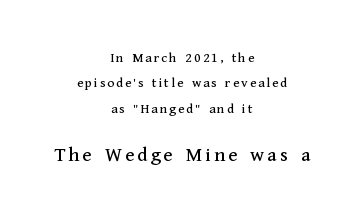
Designer's note — italics off, roman on. Decoration check: the copy has no underline. The later block is typeset at a bigger size than the earlier block. This rendering uses center alignment, leaving both contours irregular but symmetric.
